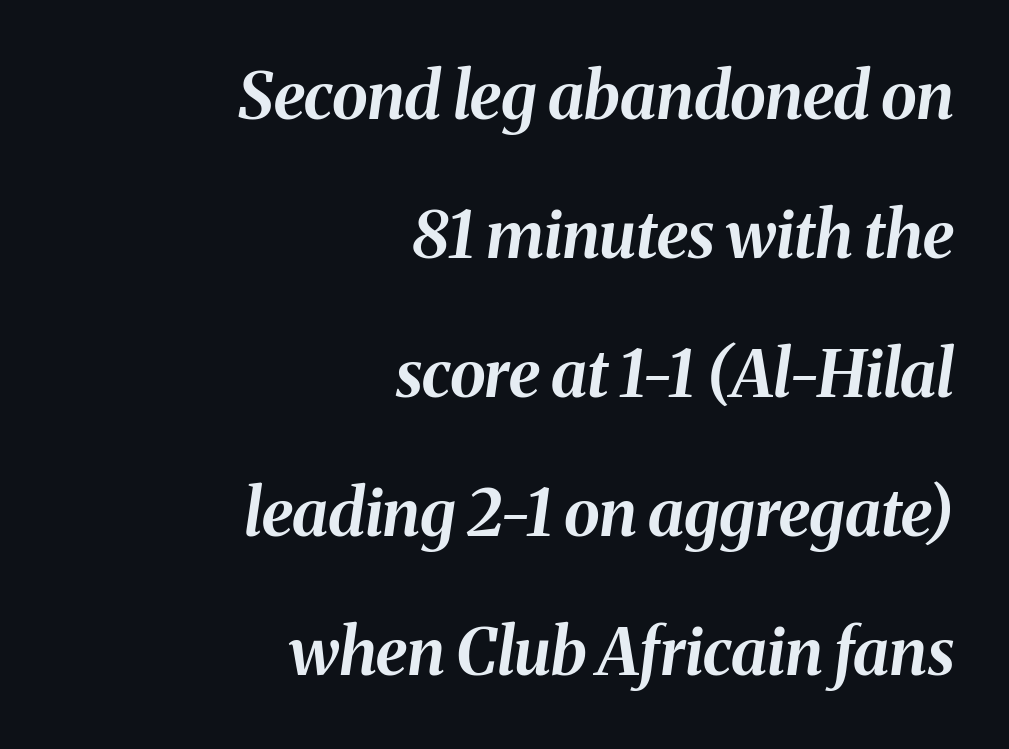
The image shows 65 px bold type, italic (leaning right); set right-aligned, loose line spacing (2.14x), normal letter spacing, not underlined; medium stroke contrast and a medium x-height.
